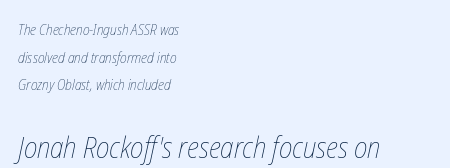
Is the type heavy? It reads as light-to-regular instead. Only glyphs here, with clear space below each row. Spacing between characters is what you'd get straight out of the box. Larger block? The one below; the one above is distinctly smaller.
